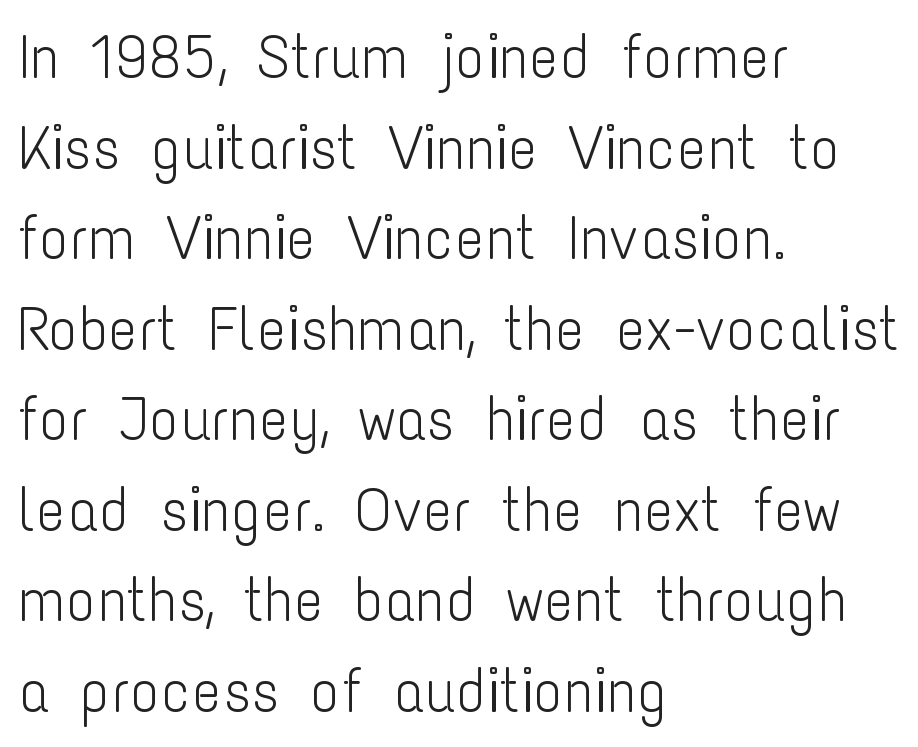
{"serif": "no", "italic": "no", "bold": "no", "weight": "light", "width": "condensed", "stroke_contrast": "low", "x_height": "medium", "monospaced": "no", "underline": "no", "align": "left", "line_spacing": "normal", "line_spacing_ratio": 1.46, "letter_spacing": "normal", "letter_spacing_em": 0.0, "glyph_px": 62}
